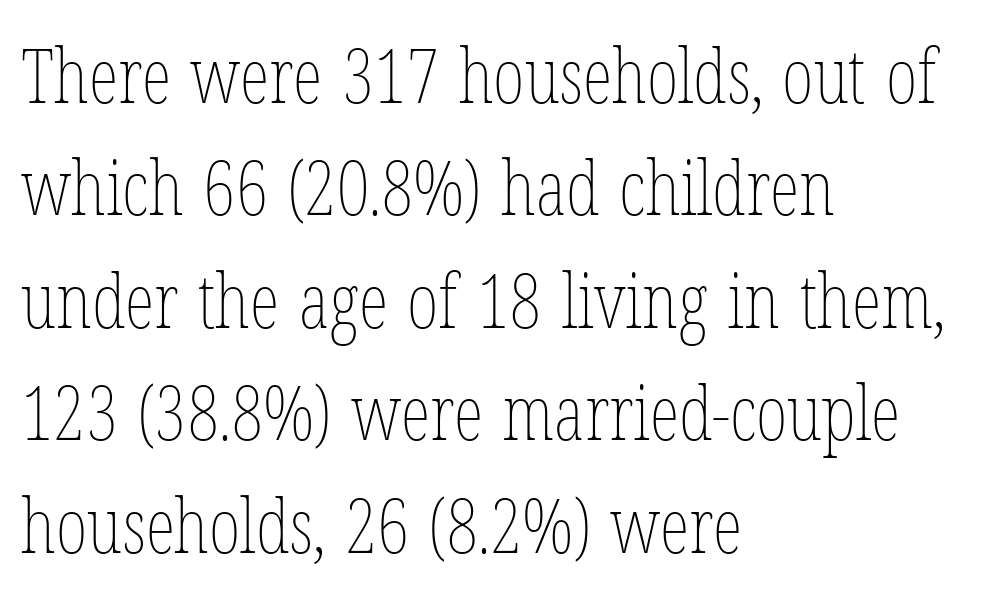
Q: Is the text bold? A: No.
Q: Is the text italic (slanted)? A: No, it is upright.
Q: Is the text underlined? A: No.
Q: How is the paragraph aligned? A: Left-aligned.
Q: Is the spacing between letters normal or unusually wide? A: Normal.
Q: Is the spacing between lines tight, normal or loose? A: Normal.
Q: Width (condensed, normal, or wide)? A: Condensed.
Q: Stroke contrast? A: Low.
Q: x-height? A: Medium.
Q: Monospaced? A: No.
